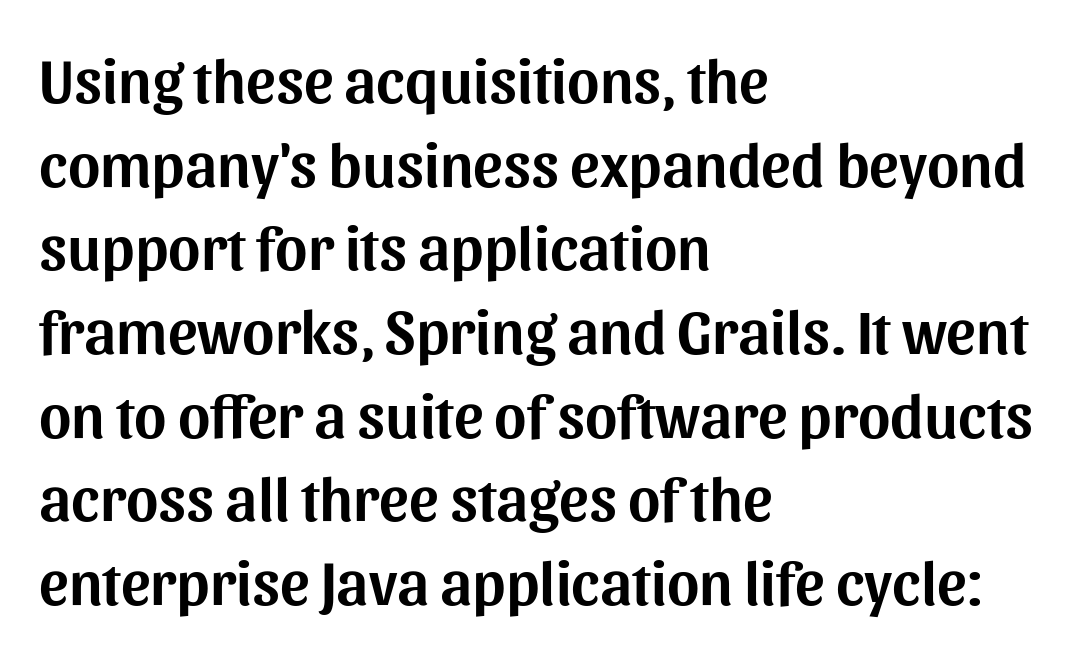
{"serif": "no", "italic": "no", "width": "normal", "stroke_contrast": "medium", "x_height": "medium", "monospaced": "no", "underline": "no", "align": "left", "line_spacing": "normal", "line_spacing_ratio": 1.35, "letter_spacing": "normal", "letter_spacing_em": 0.0, "glyph_px": 62}
